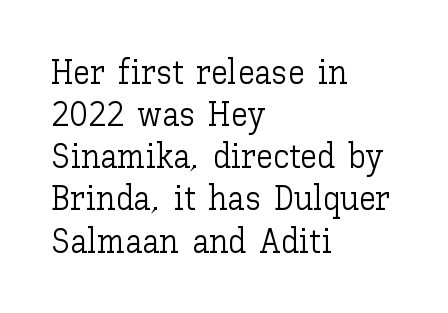
{"italic": "no", "bold": "no", "weight": "light", "width": "normal", "stroke_contrast": "low", "x_height": "medium", "monospaced": "no", "underline": "no", "align": "left", "line_spacing_ratio": 1.24, "letter_spacing": "normal", "letter_spacing_em": 0.0, "glyph_px": 34}
